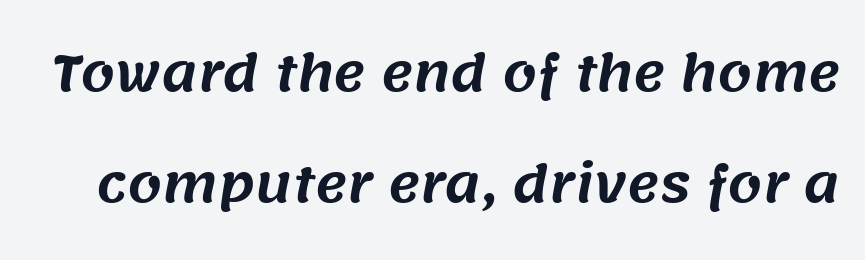
Q: Is the typeface a serif or a sans-serif typeface? A: Sans-serif.
Q: Is the text underlined? A: No.
Q: Is the spacing between letters normal or unusually wide? A: Normal.
Q: Is the spacing between lines tight, normal or loose? A: Loose.
Q: Width (condensed, normal, or wide)? A: Normal.
Q: Stroke contrast? A: Medium.
Q: x-height? A: Large.
Q: Monospaced? A: No.
